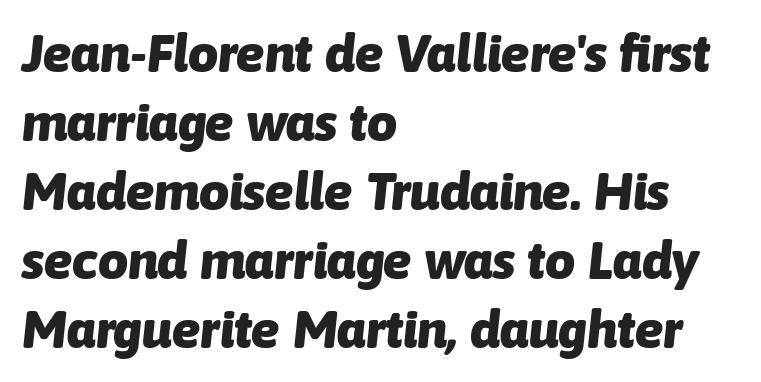
Q: Is the text bold? A: Yes.
Q: Is the text italic (slanted)? A: Yes, it leans right by about 6 degrees.
Q: Is the text underlined? A: No.
Q: How is the paragraph aligned? A: Left-aligned.
Q: Is the spacing between letters normal or unusually wide? A: Normal.
Q: Is the spacing between lines tight, normal or loose? A: Normal.
Q: Width (condensed, normal, or wide)? A: Normal.
Q: Stroke contrast? A: Low.
Q: x-height? A: Medium.
Q: Monospaced? A: No.
